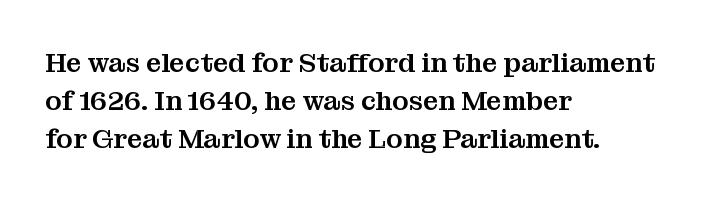
The ragged edge is on the right, which tells us the setting is flush left. Underline: absent. Does the leading feel generous? No, just average. The type is set solid horizontally, with unmodified tracking.
